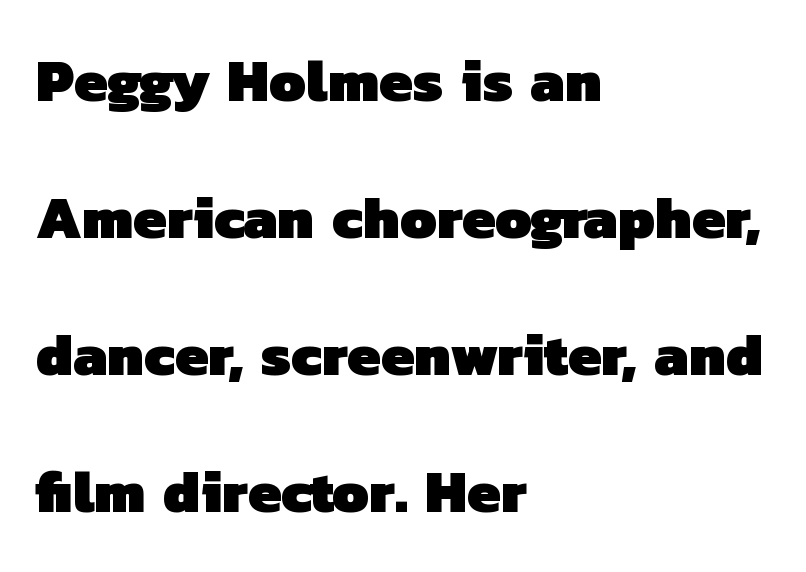
Q: Is the text bold? A: Yes.
Q: Is the typeface a serif or a sans-serif typeface? A: Sans-serif.
Q: Is the text underlined? A: No.
Q: How is the paragraph aligned? A: Left-aligned.
Q: Is the spacing between letters normal or unusually wide? A: Normal.
Q: Is the spacing between lines tight, normal or loose? A: Loose.
Q: Width (condensed, normal, or wide)? A: Normal.
Q: Stroke contrast? A: Low.
Q: x-height? A: Medium.
Q: Monospaced? A: No.
